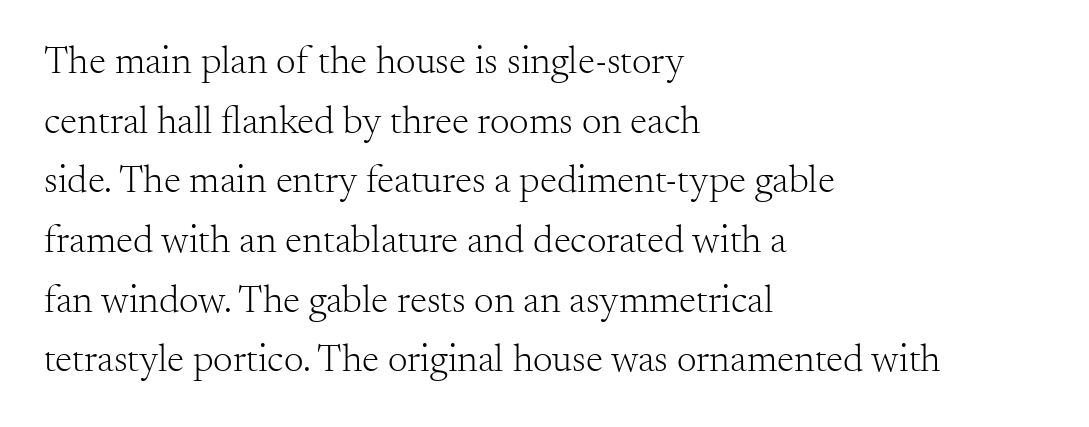
The image shows 39 px light serif type, upright; set left-aligned, normal line spacing (1.53x), normal letter spacing, not underlined; medium stroke contrast and a small x-height.
